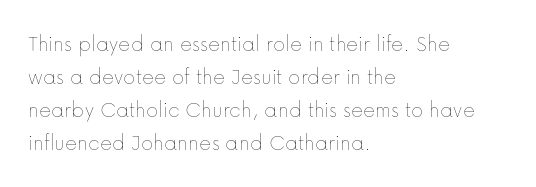
The image shows 23 px text type, upright; set left-aligned, normal line spacing (1.44x), normal letter spacing, not underlined.
